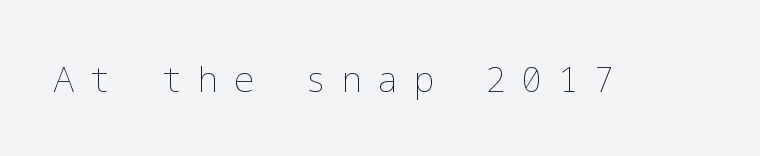
Q: Is the text bold? A: No.
Q: Is the text italic (slanted)? A: No, it is upright.
Q: Is the text underlined? A: No.
Q: Is the spacing between letters normal or unusually wide? A: Unusually wide.
Q: Width (condensed, normal, or wide)? A: Normal.
Q: Stroke contrast? A: Low.
Q: x-height? A: Medium.
